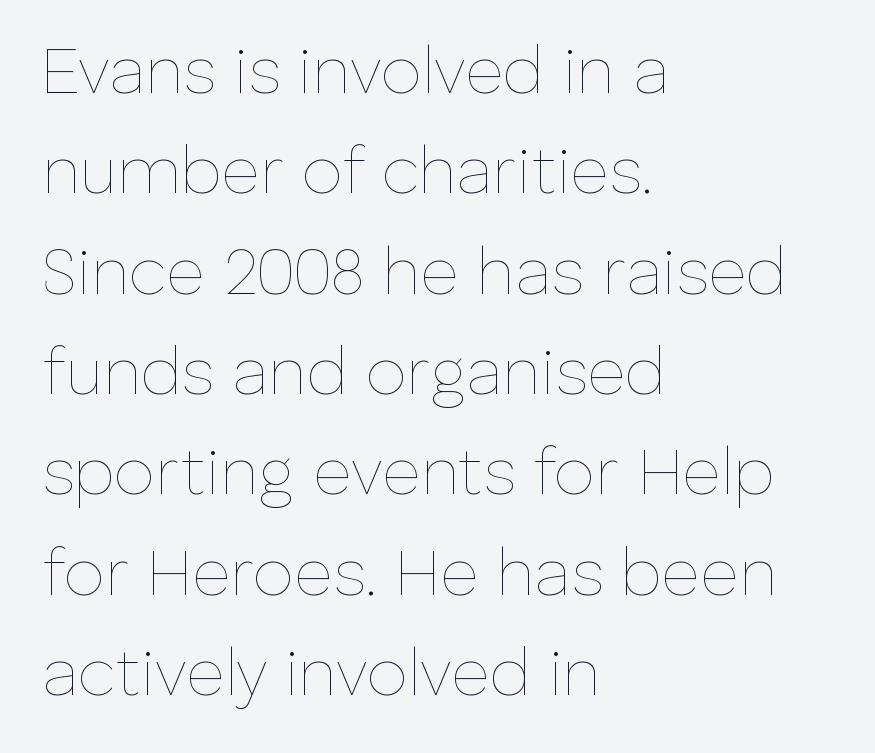
Q: Is the text bold? A: No.
Q: Is the text italic (slanted)? A: No, it is upright.
Q: Is the text underlined? A: No.
Q: How is the paragraph aligned? A: Left-aligned.
Q: Is the spacing between letters normal or unusually wide? A: Normal.
Q: Is the spacing between lines tight, normal or loose? A: Normal.
Q: Width (condensed, normal, or wide)? A: Normal.
Q: Stroke contrast? A: Low.
Q: x-height? A: Medium.
Q: Monospaced? A: No.
